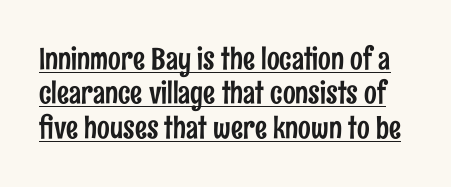
Q: Is the text italic (slanted)? A: No, it is upright.
Q: Is the typeface a serif or a sans-serif typeface? A: Sans-serif.
Q: Is the text underlined? A: Yes.
Q: Is the spacing between letters normal or unusually wide? A: Normal.
Q: Is the spacing between lines tight, normal or loose? A: Tight.
Q: Width (condensed, normal, or wide)? A: Condensed.
Q: Stroke contrast? A: Low.
Q: x-height? A: Medium.
Q: Monospaced? A: No.
